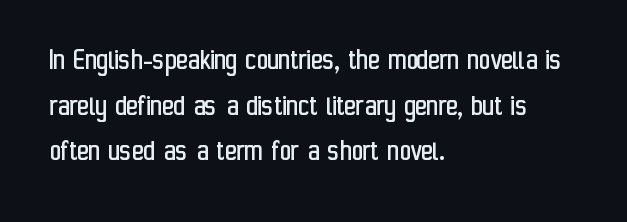
{"serif": "no", "italic": "no", "bold": "no", "weight": "regular", "width": "condensed", "stroke_contrast": "low", "x_height": "medium", "monospaced": "no", "underline": "no", "align": "left", "line_spacing": "normal", "line_spacing_ratio": 1.47, "letter_spacing": "normal", "letter_spacing_em": 0.0, "glyph_px": 31}
